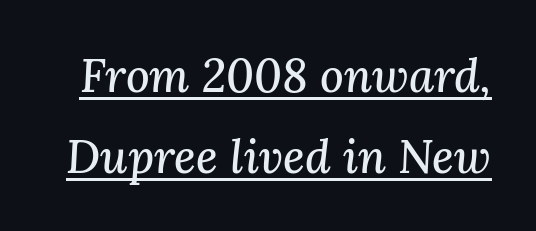
Q: Is the text italic (slanted)? A: Yes, it leans right by about 3 degrees.
Q: Is the typeface a serif or a sans-serif typeface? A: Serif.
Q: Is the text underlined? A: Yes.
Q: Is the spacing between letters normal or unusually wide? A: Normal.
Q: Width (condensed, normal, or wide)? A: Normal.
Q: Stroke contrast? A: Medium.
Q: x-height? A: Medium.
Q: Monospaced? A: No.
